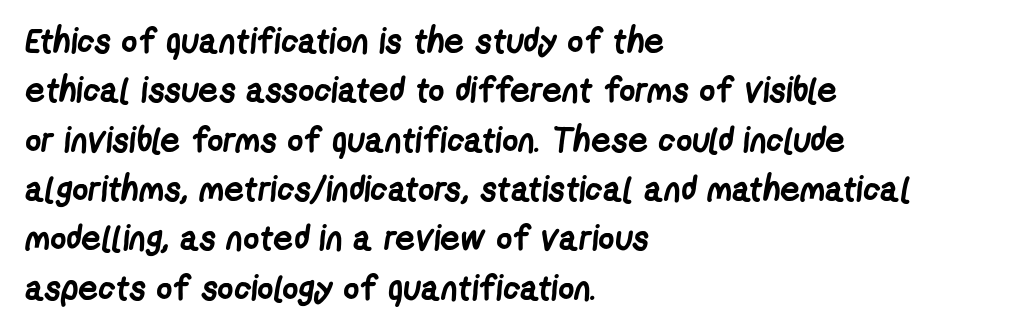
{"serif": "no", "bold": "yes", "weight": "semibold", "width": "condensed", "stroke_contrast": "low", "x_height": "medium", "monospaced": "no", "underline": "no", "align": "left", "line_spacing": "normal", "line_spacing_ratio": 1.41, "letter_spacing": "normal", "letter_spacing_em": 0.0, "glyph_px": 35}
